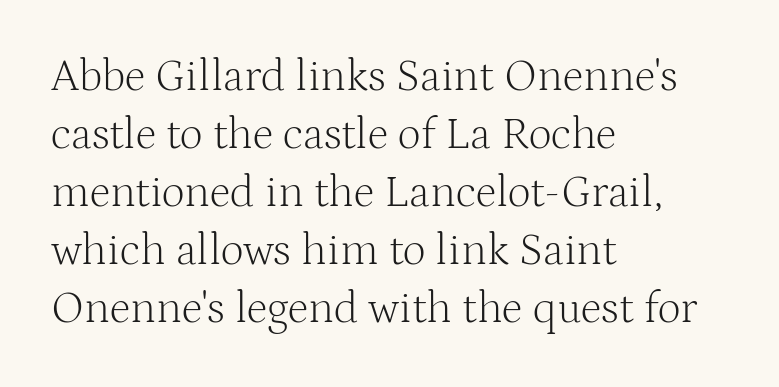
Q: Is the text bold? A: No.
Q: Is the text italic (slanted)? A: No, it is upright.
Q: Is the typeface a serif or a sans-serif typeface? A: Serif.
Q: Is the text underlined? A: No.
Q: How is the paragraph aligned? A: Left-aligned.
Q: Is the spacing between letters normal or unusually wide? A: Normal.
Q: Is the spacing between lines tight, normal or loose? A: Normal.
Q: Width (condensed, normal, or wide)? A: Normal.
Q: Stroke contrast? A: Medium.
Q: x-height? A: Medium.
Q: Monospaced? A: No.
